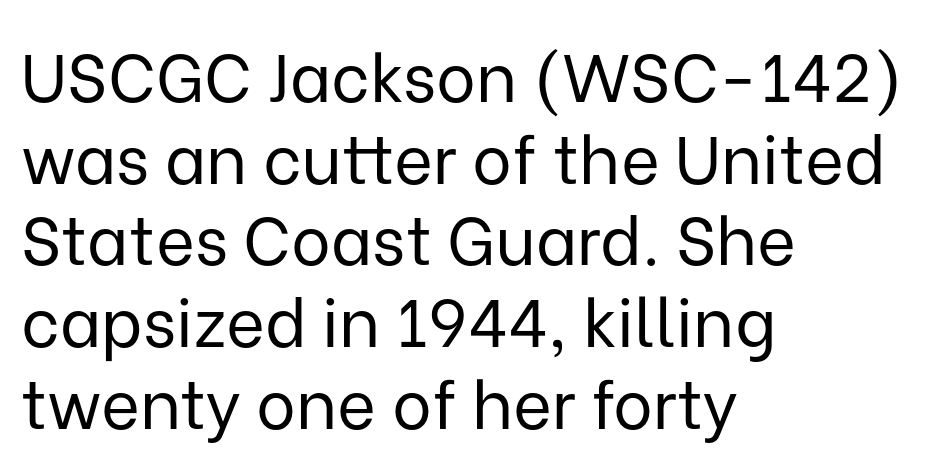
The setting favours the left margin, as ordinary paragraphs usually do. Ink coverage per letter is moderate at most. The type is set solid horizontally, with unmodified tracking. Character widths vary here, with narrow letters taking less room than wide ones. This sample uses an upright cut, with every glyph sitting square on the baseline. Decoration check: the copy has no underline.
